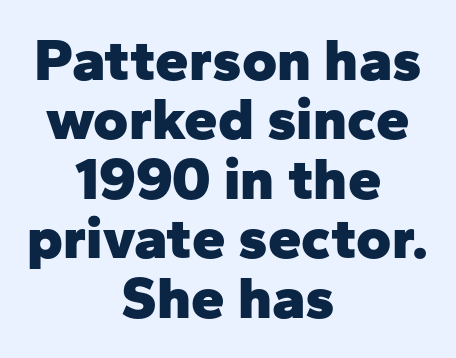
The image shows 60 px heavy sans-serif type, upright; set centered, tight line spacing (0.99x), normal letter spacing, not underlined; low stroke contrast and a medium x-height.
